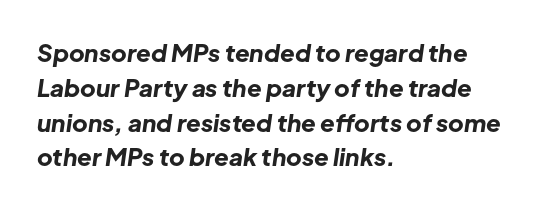
Q: Is the text bold? A: Yes.
Q: Is the text italic (slanted)? A: Yes, it leans right by about 8 degrees.
Q: Is the text underlined? A: No.
Q: How is the paragraph aligned? A: Left-aligned.
Q: Is the spacing between letters normal or unusually wide? A: Normal.
Q: Is the spacing between lines tight, normal or loose? A: Normal.
